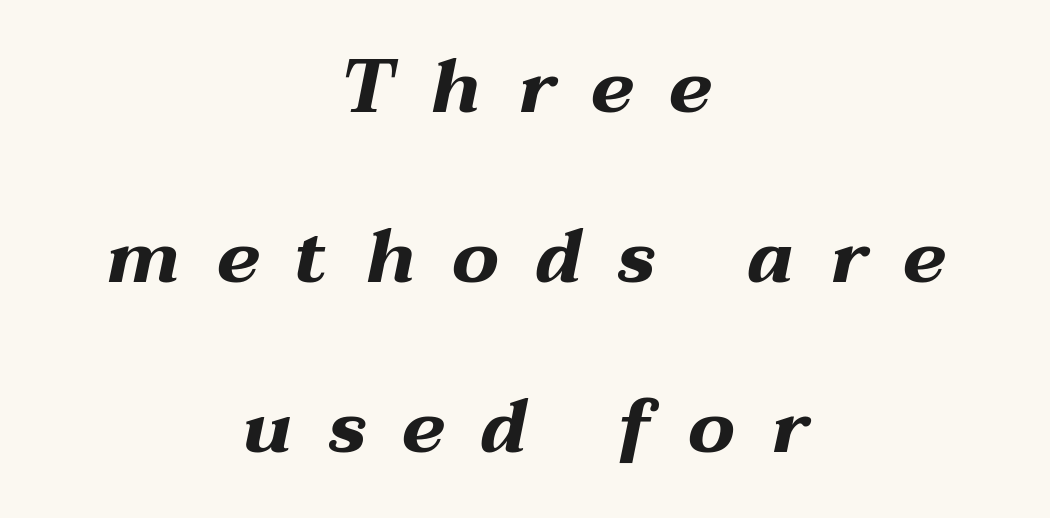
{"italic": "yes", "lean": "right", "slant_degrees": 12, "bold": "yes", "weight": "bold", "width": "wide", "stroke_contrast": "medium", "x_height": "medium", "monospaced": "no", "underline": "no", "align": "center", "line_spacing": "loose", "line_spacing_ratio": 2.3, "letter_spacing": "wide", "letter_spacing_em": 0.49, "glyph_px": 74}
